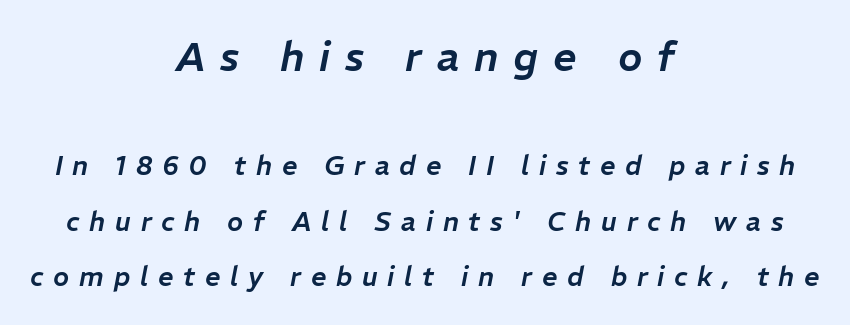
The tracking jumps out immediately: characters are airy and widely separated. In CSS terms this would be text-align: center. This block would shrink considerably if given ordinary leading; it's expanded now. Caption: upper text group enlarged, lower text group reduced. The space directly below the letters is spotless.
